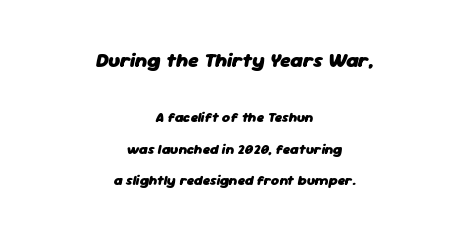
Q: Is the text bold? A: Yes.
Q: Is the text italic (slanted)? A: Yes, it leans right by about 11 degrees.
Q: Is the text underlined? A: No.
Q: How is the paragraph aligned? A: Centered.
Q: Is the spacing between letters normal or unusually wide? A: Normal.
Q: Is the spacing between lines tight, normal or loose? A: Loose.
Q: Which block of text is set in a larger size, the first (top) or the second (bottom)? A: The first (top) one.
